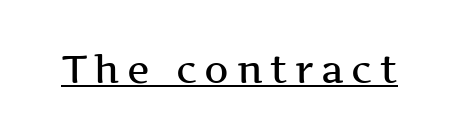
Q: Is the text italic (slanted)? A: No, it is upright.
Q: Is the typeface a serif or a sans-serif typeface? A: Serif.
Q: Is the text underlined? A: Yes.
Q: Is the spacing between letters normal or unusually wide? A: Unusually wide.
Q: Width (condensed, normal, or wide)? A: Wide.
Q: Stroke contrast? A: Medium.
Q: x-height? A: Medium.
Q: Monospaced? A: No.
